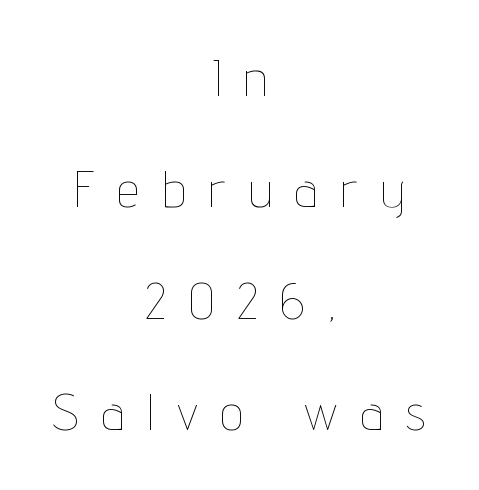
Q: Is the text bold? A: No.
Q: Is the text italic (slanted)? A: No, it is upright.
Q: Is the text underlined? A: No.
Q: How is the paragraph aligned? A: Centered.
Q: Is the spacing between letters normal or unusually wide? A: Unusually wide.
Q: Is the spacing between lines tight, normal or loose? A: Loose.
Q: Width (condensed, normal, or wide)? A: Condensed.
Q: Stroke contrast? A: Low.
Q: x-height? A: Medium.
Q: Monospaced? A: No.
